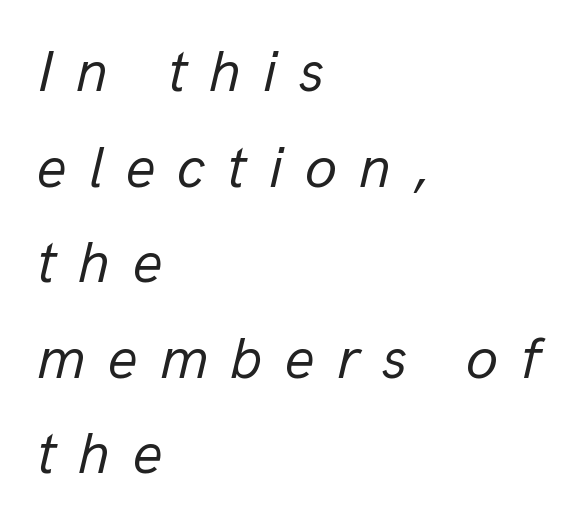
{"italic": "yes", "lean": "right", "slant_degrees": 13, "bold": "no", "weight": "regular", "width": "normal", "stroke_contrast": "low", "x_height": "medium", "monospaced": "no", "underline": "no", "align": "left", "line_spacing": "normal", "line_spacing_ratio": 1.62, "letter_spacing": "wide", "letter_spacing_em": 0.37, "glyph_px": 59}
